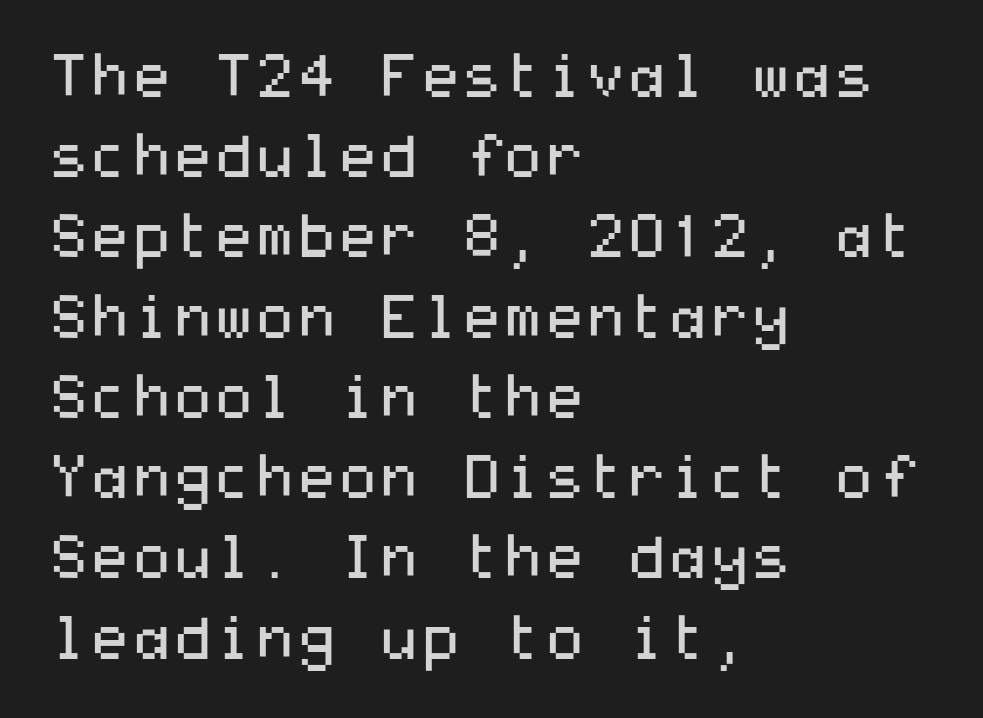
Q: Is the text bold? A: No.
Q: Is the text italic (slanted)? A: No, it is upright.
Q: Is the typeface a serif or a sans-serif typeface? A: Sans-serif.
Q: Is the text underlined? A: No.
Q: How is the paragraph aligned? A: Left-aligned.
Q: Is the spacing between letters normal or unusually wide? A: Normal.
Q: Is the spacing between lines tight, normal or loose? A: Normal.
Q: Width (condensed, normal, or wide)? A: Wide.
Q: Stroke contrast? A: Medium.
Q: x-height? A: Medium.
